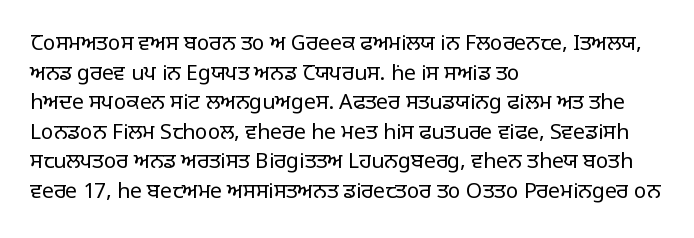
Quick note: underline off. Do the letters lean? They stand straight. The text block is weighted toward the left margin, trailing off unevenly rightward. This rendering leaves character spacing at its baseline value. Vertical spacing — default.
